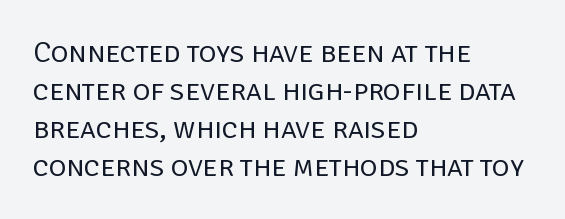
{"serif": "no", "italic": "no", "bold": "no", "weight": "regular", "width": "normal", "stroke_contrast": "low", "x_height": "large", "monospaced": "no", "underline": "no", "align": "left", "line_spacing": "normal", "line_spacing_ratio": 1.27, "letter_spacing": "normal", "letter_spacing_em": 0.0, "glyph_px": 30}
